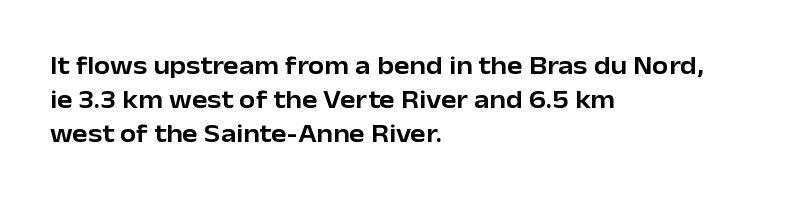
{"italic": "no", "underline": "no", "align": "left", "line_spacing": "normal", "line_spacing_ratio": 1.31, "letter_spacing": "normal", "letter_spacing_em": 0.0, "glyph_px": 26}
